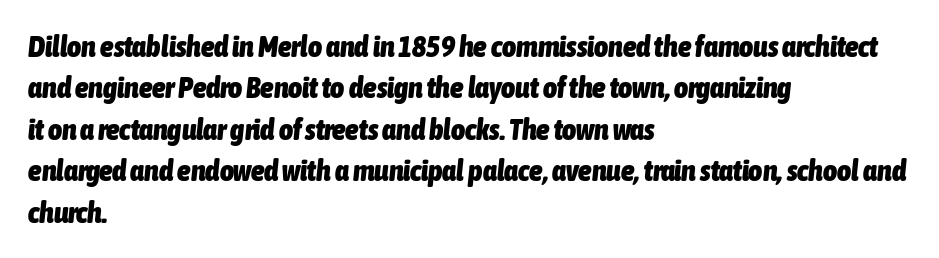
The image shows 30 px heavy, condensed type, italic (leaning right); set left-aligned, normal line spacing (1.38x), normal letter spacing, not underlined; low stroke contrast and a medium x-height.
